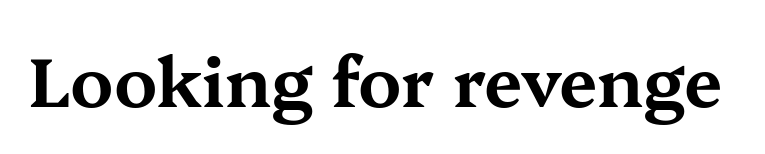
Q: Is the text italic (slanted)? A: No, it is upright.
Q: Is the typeface a serif or a sans-serif typeface? A: Serif.
Q: Is the text underlined? A: No.
Q: Is the spacing between letters normal or unusually wide? A: Normal.
Q: Width (condensed, normal, or wide)? A: Wide.
Q: Stroke contrast? A: Medium.
Q: x-height? A: Medium.
Q: Monospaced? A: No.
